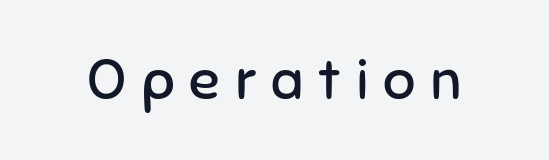
The image shows 57 px regular-weight sans-serif type, upright; set unusually wide letter spacing (+0.26 em), not underlined; low stroke contrast and a medium x-height.
